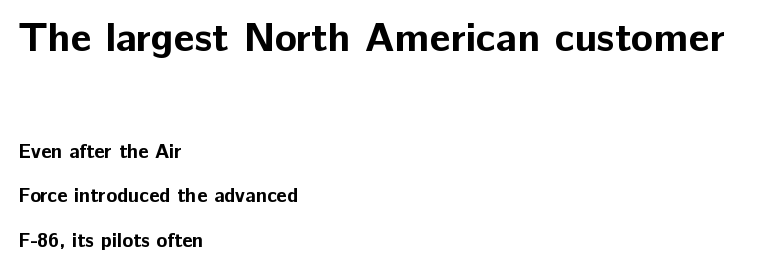
{"serif": "no", "italic": "no", "bold": "yes", "weight": "bold", "width": "normal", "stroke_contrast": "low", "x_height": "medium", "monospaced": "no", "underline": "no", "align": "left", "line_spacing": "loose", "line_spacing_ratio": 2.22, "letter_spacing": "normal", "letter_spacing_em": 0.0, "larger_block": "first", "size_ratio": 2.05, "glyph_px": 41}
